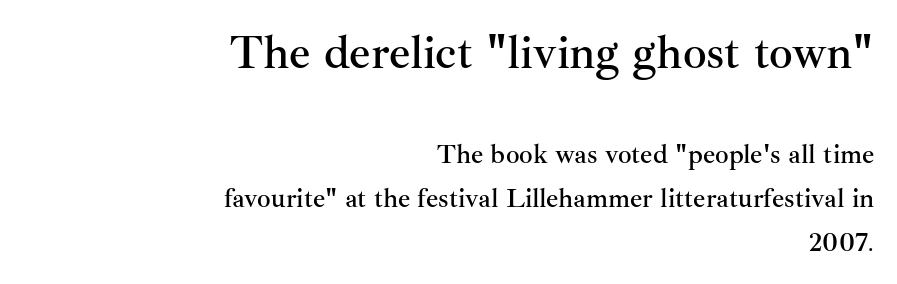
Q: Is the text italic (slanted)? A: No, it is upright.
Q: Is the typeface a serif or a sans-serif typeface? A: Serif.
Q: Is the text underlined? A: No.
Q: How is the paragraph aligned? A: Right-aligned.
Q: Is the spacing between letters normal or unusually wide? A: Normal.
Q: Is the spacing between lines tight, normal or loose? A: Normal.
Q: Which block of text is set in a larger size, the first (top) or the second (bottom)? A: The first (top) one.
Q: Width (condensed, normal, or wide)? A: Normal.
Q: Stroke contrast? A: Medium.
Q: x-height? A: Small.
Q: Monospaced? A: No.
